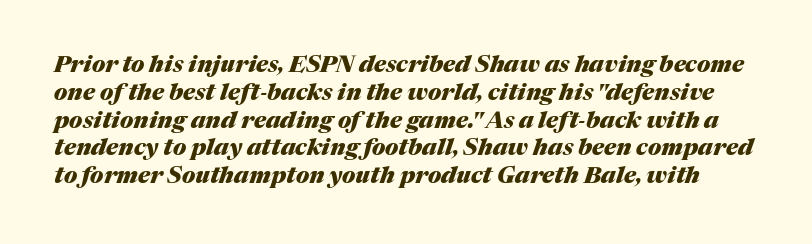
Q: Is the text bold? A: Yes.
Q: Is the text italic (slanted)? A: Yes, it leans right by about 17 degrees.
Q: Is the text underlined? A: No.
Q: Is the spacing between letters normal or unusually wide? A: Normal.
